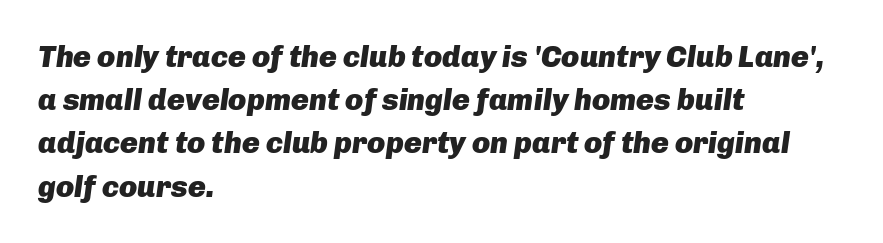
{"italic": "yes", "lean": "right", "slant_degrees": 8, "bold": "yes", "weight": "heavy", "width": "normal", "stroke_contrast": "low", "x_height": "medium", "monospaced": "no", "underline": "no", "align": "left", "line_spacing": "normal", "line_spacing_ratio": 1.44, "letter_spacing": "normal", "letter_spacing_em": 0.0, "glyph_px": 30}
